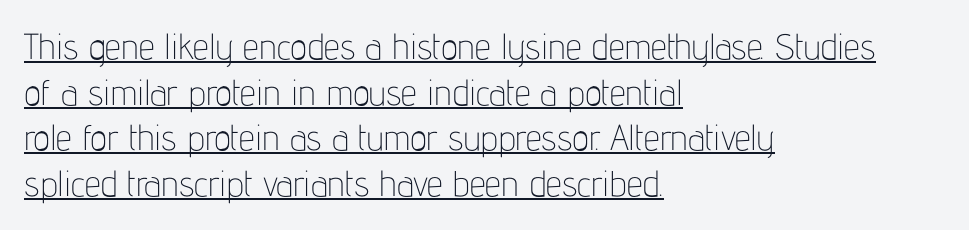
{"serif": "no", "italic": "no", "bold": "no", "weight": "thin", "width": "condensed", "stroke_contrast": "low", "x_height": "medium", "monospaced": "no", "underline": "yes", "align": "left", "line_spacing": "normal", "line_spacing_ratio": 1.27, "letter_spacing": "normal", "letter_spacing_em": 0.0, "glyph_px": 36}
